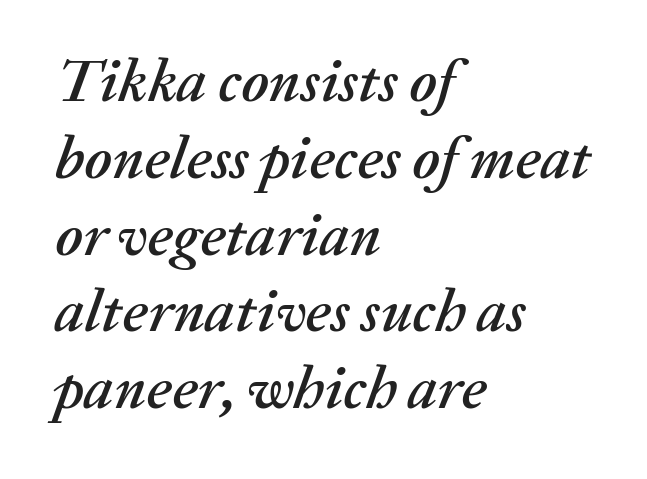
Q: Is the text italic (slanted)? A: Yes, it leans right by about 20 degrees.
Q: Is the text underlined? A: No.
Q: How is the paragraph aligned? A: Left-aligned.
Q: Is the spacing between letters normal or unusually wide? A: Normal.
Q: Is the spacing between lines tight, normal or loose? A: Normal.
Q: Width (condensed, normal, or wide)? A: Normal.
Q: Stroke contrast? A: Medium.
Q: x-height? A: Medium.
Q: Monospaced? A: No.
